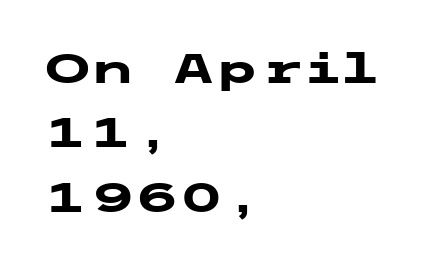
Q: Is the text bold? A: Yes.
Q: Is the text italic (slanted)? A: No, it is upright.
Q: Is the typeface a serif or a sans-serif typeface? A: Sans-serif.
Q: Is the text underlined? A: No.
Q: How is the paragraph aligned? A: Left-aligned.
Q: Is the spacing between letters normal or unusually wide? A: Normal.
Q: Is the spacing between lines tight, normal or loose? A: Normal.
Q: Width (condensed, normal, or wide)? A: Wide.
Q: Stroke contrast? A: Low.
Q: x-height? A: Medium.
